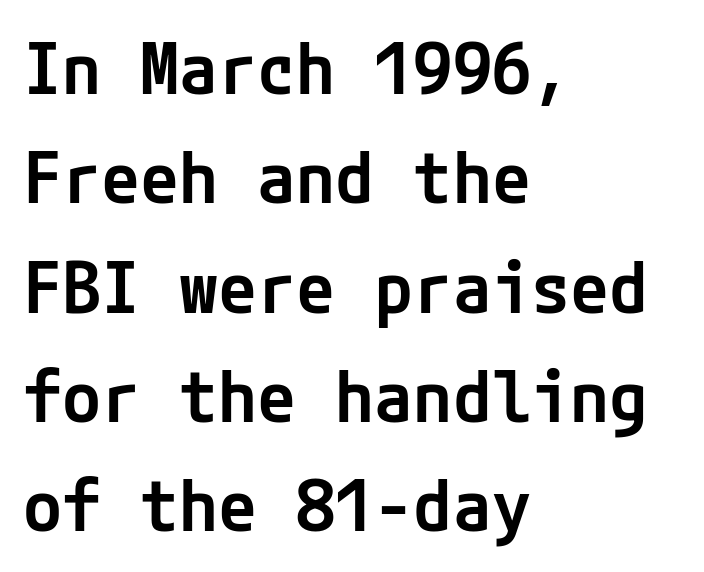
The image shows 71 px semibold sans-serif type, upright; set left-aligned, normal line spacing (1.54x), normal letter spacing, not underlined; low stroke contrast and a medium x-height.
